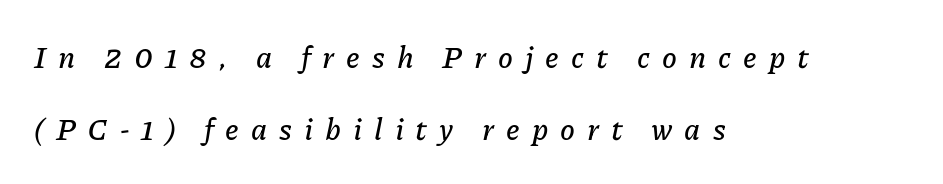
In terms of letterspacing, this is a distinctly airy, spread setting. In CSS terms this would be text-align: left. There's an unmistakable incline to the writing here. Honestly, there is no underline to notice here at all.
